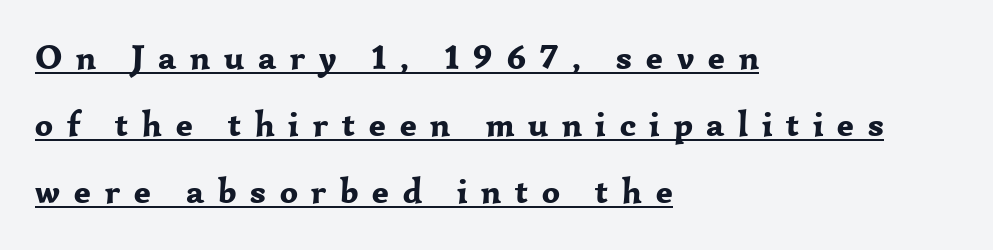
The image shows 35 px bold serif type, upright; set left-aligned, loose line spacing (1.92x), unusually wide letter spacing (+0.39 em), underlined; low stroke contrast and a medium x-height.
